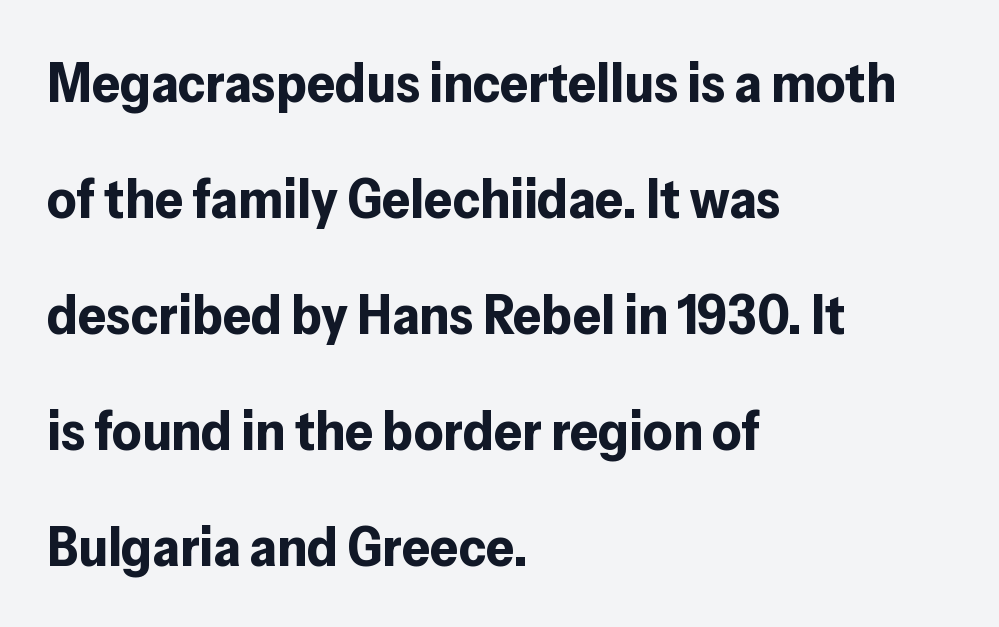
The words here are not underlined. The lines are quadded left. Is this a fixed-width face? No — the glyphs have proportional, varying widths. Look at the tracking — it's just the regular setting, nothing added. A great deal of white space separates one row of letters from the next. Nope, not italic — everything's standing straight.
